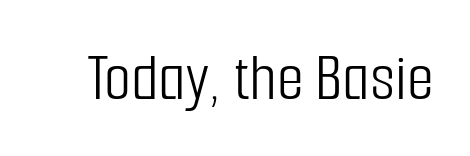
{"serif": "no", "italic": "no", "bold": "no", "weight": "light", "width": "condensed", "stroke_contrast": "low", "x_height": "medium", "monospaced": "no", "underline": "no", "letter_spacing": "normal", "letter_spacing_em": 0.0, "glyph_px": 70}
